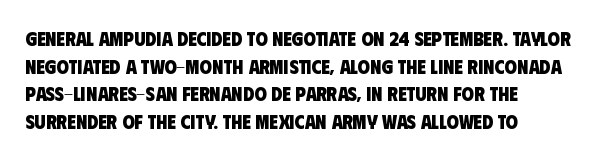
Q: Is the text bold? A: Yes.
Q: Is the text underlined? A: No.
Q: Is the spacing between letters normal or unusually wide? A: Normal.
Q: Is the spacing between lines tight, normal or loose? A: Normal.
